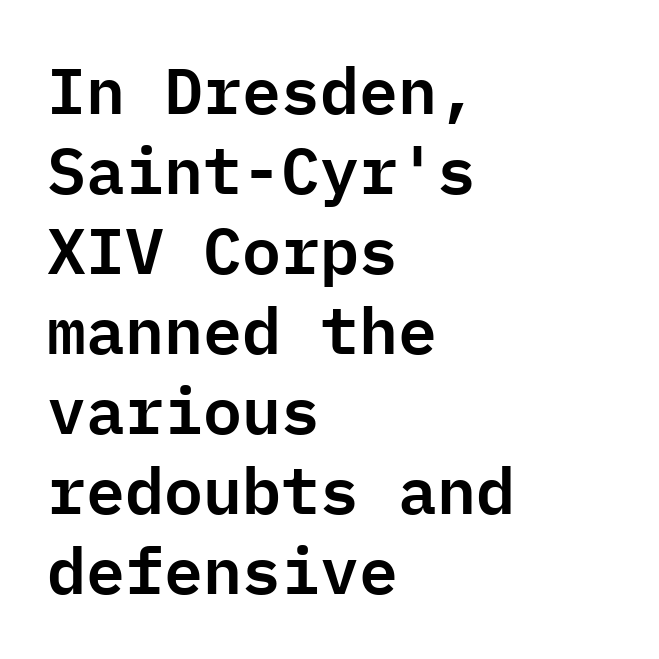
I'd call this a sans setting — the letters go barefoot. Is the block centered? No — it sits flush against the left margin. The typography opts for an upright posture over an oblique one. Short note: letters normally spaced. Here the designer chose a console-style face with uniform glyph widths.
